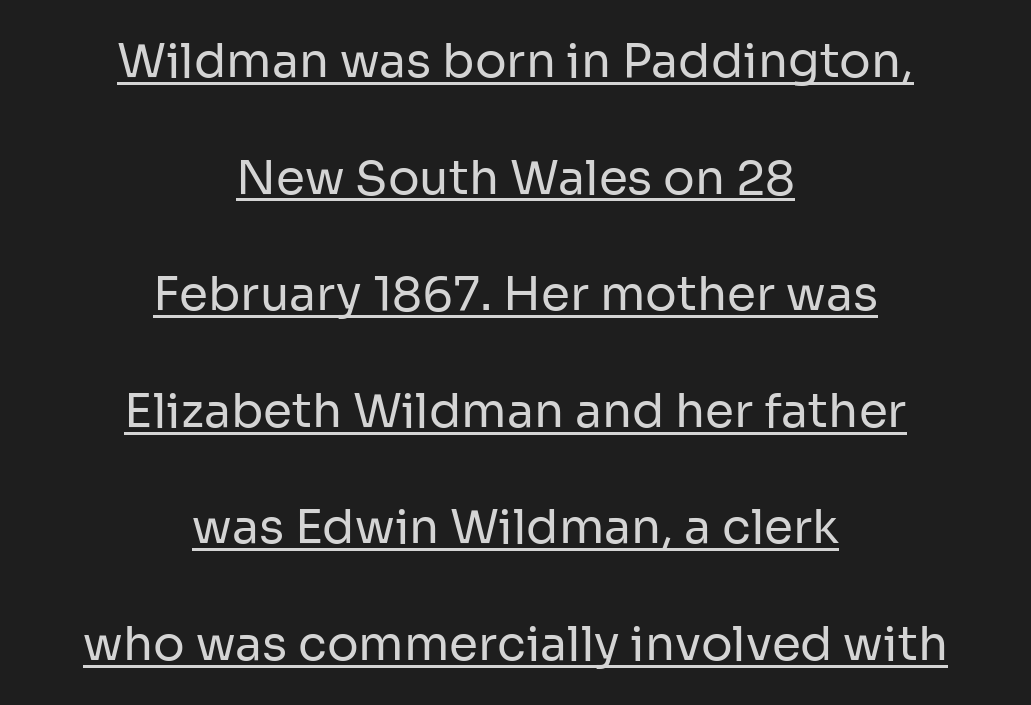
{"serif": "no", "italic": "no", "bold": "no", "weight": "regular", "width": "normal", "stroke_contrast": "low", "x_height": "medium", "monospaced": "no", "underline": "yes", "align": "center", "line_spacing": "loose", "line_spacing_ratio": 2.48, "letter_spacing": "normal", "letter_spacing_em": 0.0, "glyph_px": 47}
